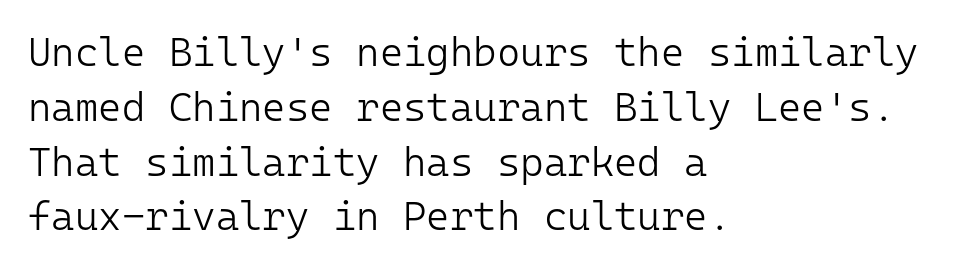
{"serif": "no", "italic": "no", "bold": "no", "weight": "light", "width": "normal", "stroke_contrast": "low", "x_height": "medium", "monospaced": "yes", "underline": "no", "align": "left", "line_spacing": "normal", "line_spacing_ratio": 1.37, "letter_spacing": "normal", "letter_spacing_em": 0.0, "glyph_px": 40}
